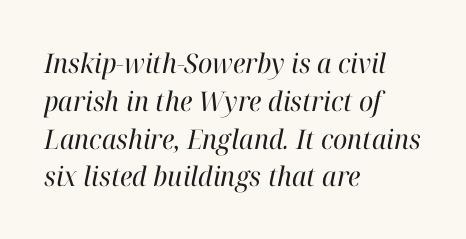
Ink coverage per letter is moderate at most. Does the lettering tilt? It does — this is italic. Has an underline been added? It has not. Each word holds together tightly as a unit, with standard inter-letter gaps.
